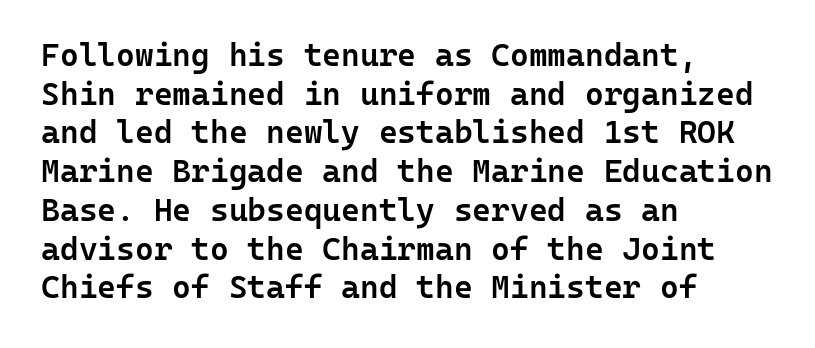
The image shows 32 px semibold sans-serif type, upright, monospaced; set left-aligned, line spacing 1.21x, normal letter spacing, not underlined; low stroke contrast and a medium x-height.
